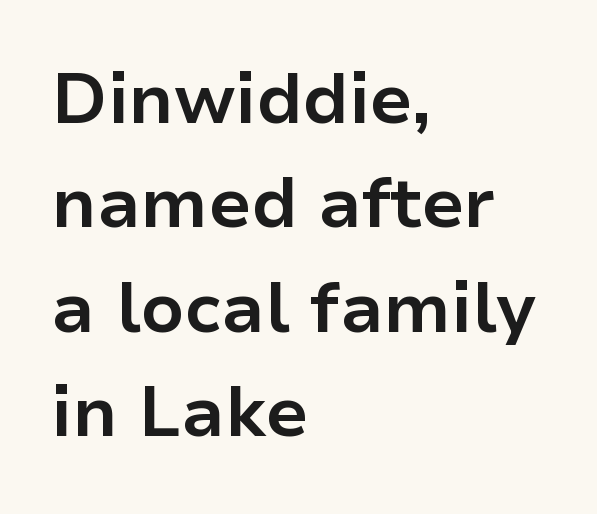
The image shows 71 px bold sans-serif type, upright; set left-aligned, normal line spacing (1.47x), normal letter spacing, not underlined; low stroke contrast and a medium x-height.
